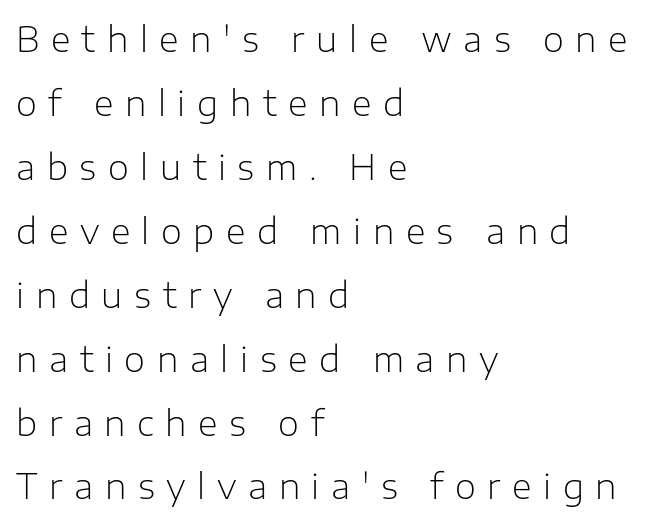
The image shows 34 px light sans-serif type, upright; set left-aligned, line spacing 1.88x, unusually wide letter spacing (+0.34 em), not underlined; low stroke contrast and a medium x-height.
